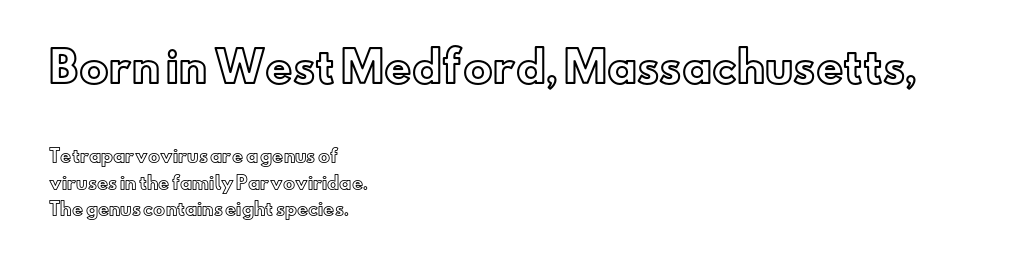
The image shows 42 px text type, upright; set left-aligned, normal line spacing (1.56x), normal letter spacing, not underlined; the first (top) block is 2.47x larger; a small x-height.
